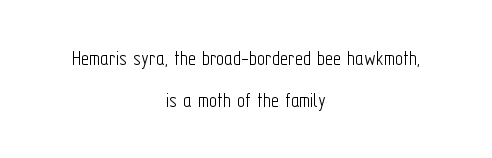
The image shows 22 px text type, upright; set centered, loose line spacing (1.9x), normal letter spacing, not underlined.
